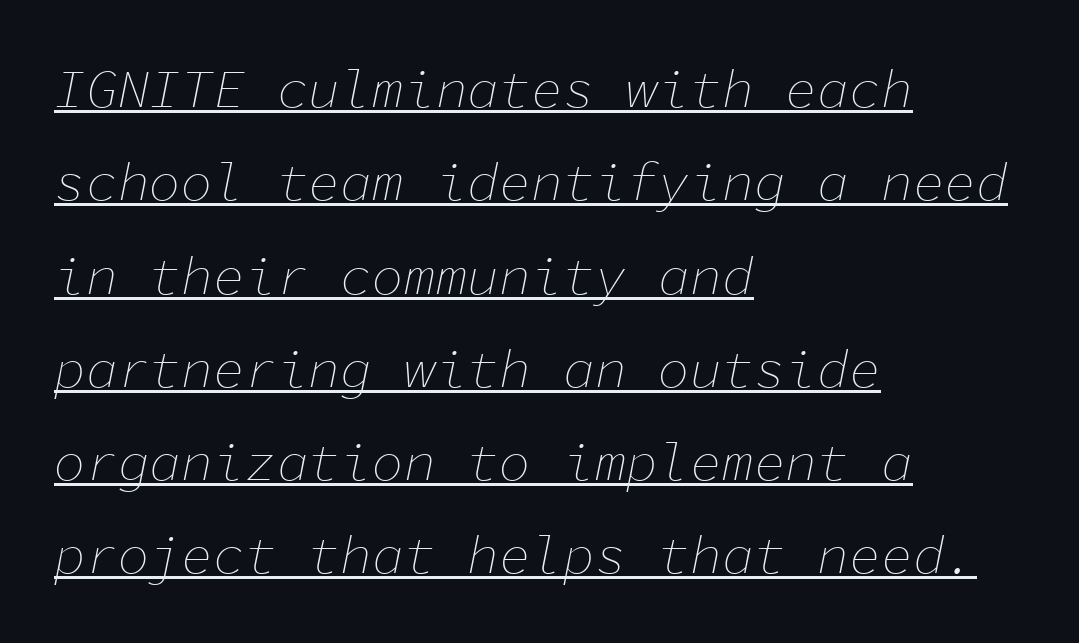
The image shows 53 px thin type, italic (leaning right), monospaced; set left-aligned, line spacing 1.76x, normal letter spacing, underlined; low stroke contrast and a medium x-height.
